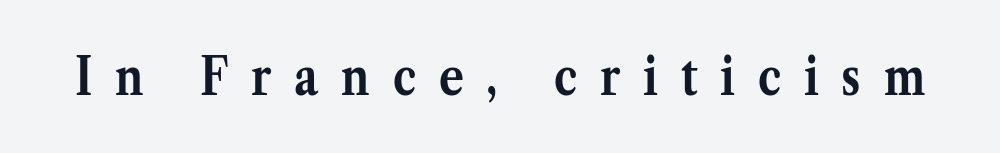
The face used here is proportionally spaced, like ordinary book or web type. Look at the tracking — it's clearly loosened, letters drifting apart. The strip under each line holds only bare page. A full-strength bold gives these letters their thick strokes. In terms of posture, this sample is upright. Font category for this specimen: serif.
